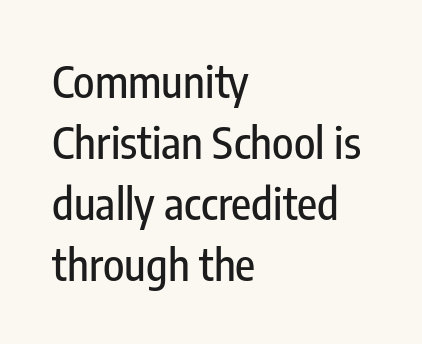
Q: Is the text italic (slanted)? A: No, it is upright.
Q: Is the typeface a serif or a sans-serif typeface? A: Sans-serif.
Q: Is the text underlined? A: No.
Q: How is the paragraph aligned? A: Left-aligned.
Q: Is the spacing between letters normal or unusually wide? A: Normal.
Q: Is the spacing between lines tight, normal or loose? A: Normal.
Q: Width (condensed, normal, or wide)? A: Condensed.
Q: Stroke contrast? A: Low.
Q: x-height? A: Medium.
Q: Monospaced? A: No.
